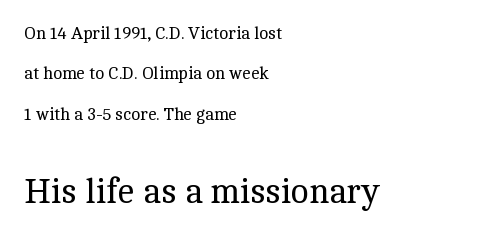
Q: Is the text bold? A: No.
Q: Is the text italic (slanted)? A: No, it is upright.
Q: Is the typeface a serif or a sans-serif typeface? A: Serif.
Q: Is the text underlined? A: No.
Q: How is the paragraph aligned? A: Left-aligned.
Q: Is the spacing between letters normal or unusually wide? A: Normal.
Q: Is the spacing between lines tight, normal or loose? A: Loose.
Q: Which block of text is set in a larger size, the first (top) or the second (bottom)? A: The second (bottom) one.
Q: Width (condensed, normal, or wide)? A: Normal.
Q: x-height? A: Medium.
Q: Monospaced? A: No.
